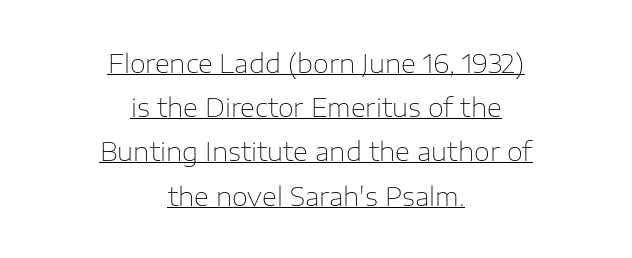
{"italic": "no", "bold": "no", "underline": "yes", "align": "center", "line_spacing": "normal", "line_spacing_ratio": 1.7, "letter_spacing": "normal", "letter_spacing_em": 0.0, "glyph_px": 26}
